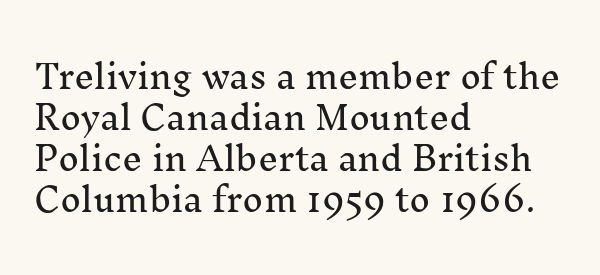
{"serif": "yes", "italic": "no", "width": "normal", "stroke_contrast": "medium", "x_height": "medium", "monospaced": "no", "underline": "no", "align": "left", "line_spacing": "normal", "line_spacing_ratio": 1.28, "letter_spacing": "normal", "letter_spacing_em": 0.0, "glyph_px": 32}
